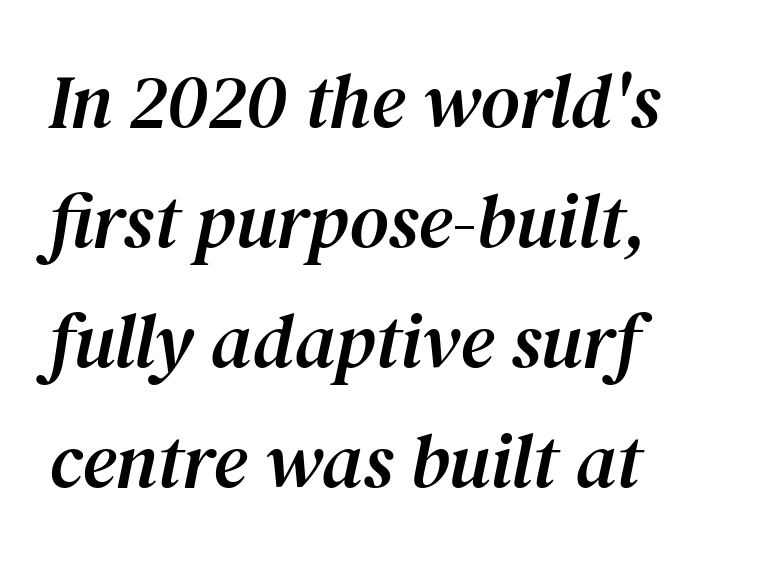
The image shows 76 px serif type, italic (leaning right); set left-aligned, normal line spacing (1.58x), normal letter spacing, not underlined; medium stroke contrast and a medium x-height.
